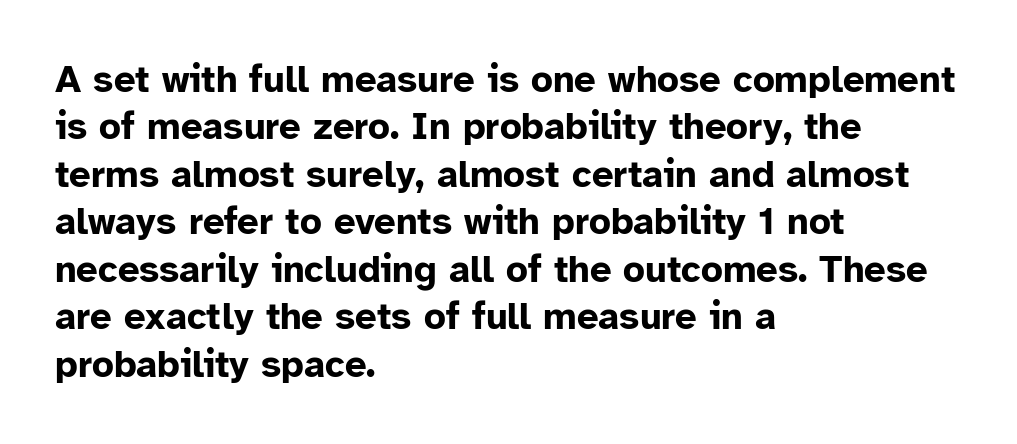
Heavy-handed strokes throughout: this text is bold. Lines of text with bare space underneath. How are the letters spaced? Ordinarily, with no added tracking. If you measured baseline to baseline, you'd find a middling distance. The letters advance in unequal steps, a hallmark of proportional type.
